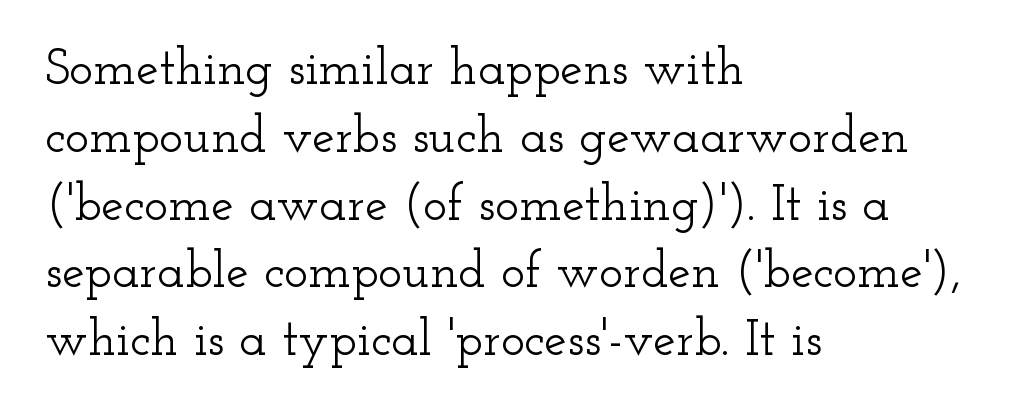
The image shows 51 px wide serif type, upright; set left-aligned, normal line spacing (1.33x), normal letter spacing, not underlined; low stroke contrast and a small x-height.
